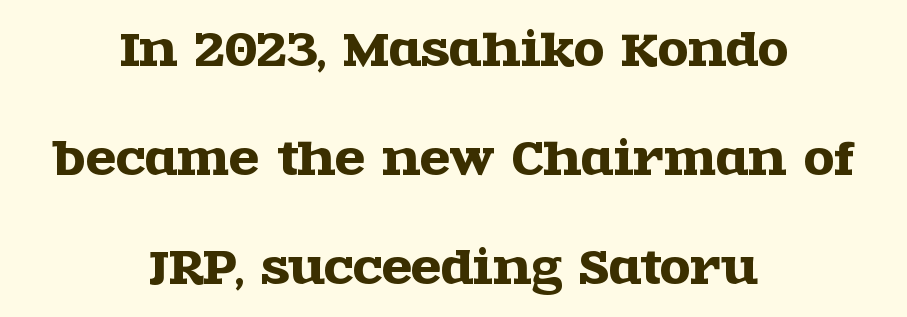
If you measured baseline to baseline, you'd find a long distance. Anything drawn beneath the words? Only blank space. You can tell it's not italic because the verticals are truly vertical. Character widths vary here, with narrow letters taking less room than wide ones. A serif font was chosen for this passage.
